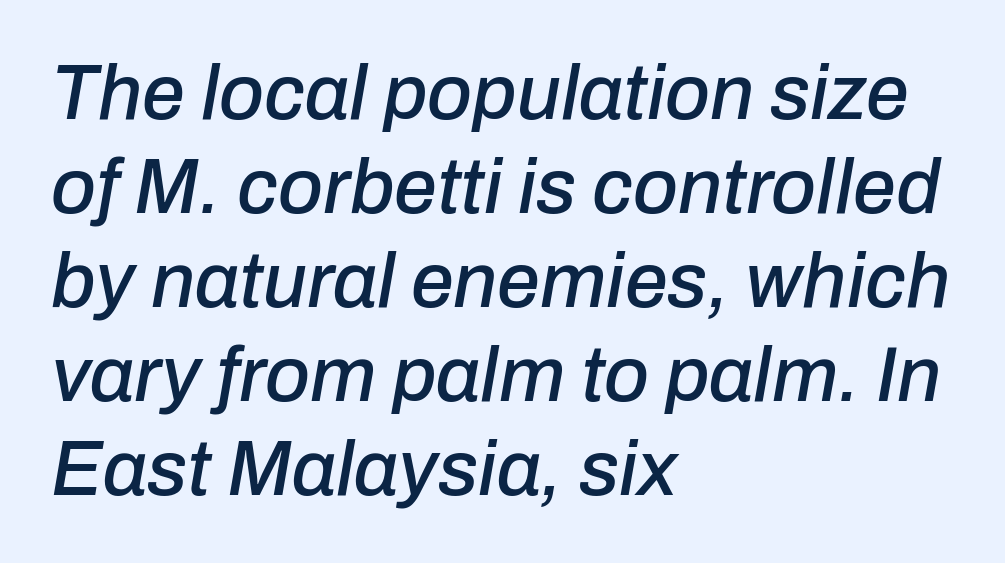
Q: Is the text italic (slanted)? A: Yes, it leans right by about 10 degrees.
Q: Is the text underlined? A: No.
Q: How is the paragraph aligned? A: Left-aligned.
Q: Is the spacing between letters normal or unusually wide? A: Normal.
Q: Width (condensed, normal, or wide)? A: Normal.
Q: Stroke contrast? A: Low.
Q: x-height? A: Medium.
Q: Monospaced? A: No.
